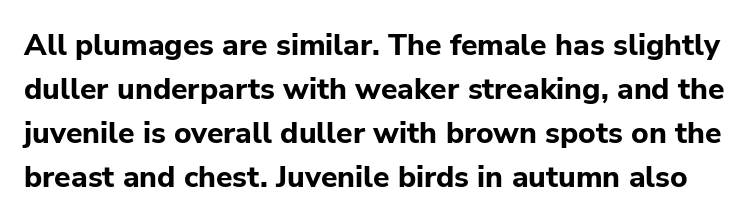
{"serif": "no", "italic": "no", "bold": "yes", "weight": "bold", "width": "normal", "stroke_contrast": "low", "x_height": "medium", "monospaced": "no", "underline": "no", "line_spacing": "normal", "line_spacing_ratio": 1.47, "letter_spacing": "normal", "letter_spacing_em": 0.0, "glyph_px": 30}
